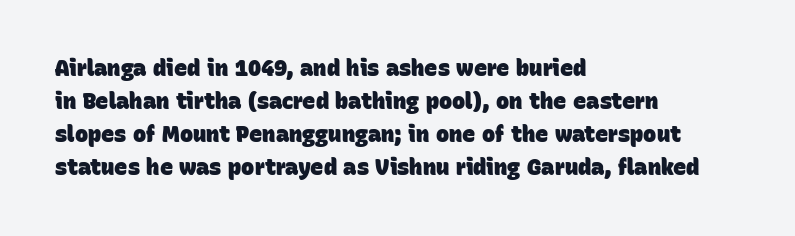
The words here are not underlined. The gaps between neighbouring characters are ordinary and unremarkable. The strokes are fattened all the way to bold. Summary of vertical rhythm: regular, with standard interline spacing. The paragraph has a hard left edge and a soft right edge.
